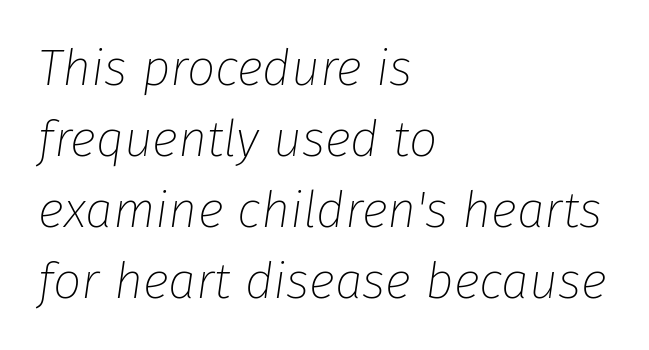
The image shows 50 px thin type, italic (leaning right); set left-aligned, normal line spacing (1.42x), normal letter spacing, not underlined; low stroke contrast and a medium x-height.
